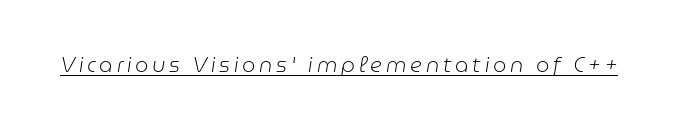
Q: Is the text bold? A: No.
Q: Is the text italic (slanted)? A: Yes, it leans right by about 9 degrees.
Q: Is the text underlined? A: Yes.
